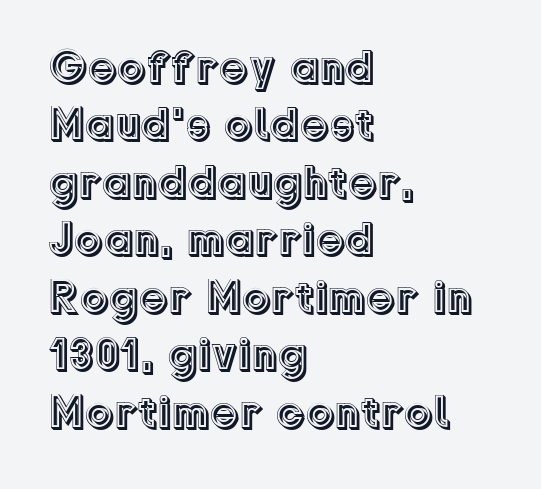
Think of a printed novel: that variable character pitch is what you see here. This rendering leaves character spacing at its baseline value. One-word summary of the alignment: left. Quick note: not italic, upright. Type without underlining. The leading is moderate, giving the passage an even texture.
